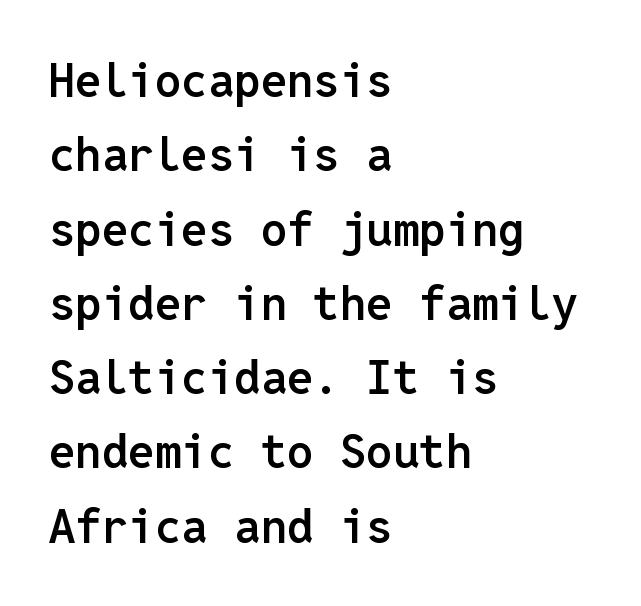
Posture: vertical. In CSS terms this would be text-align: left. The glyphs in this specimen are sans serif. The block of text has a typical density, with ordinary space between rows. Every letter is mildly thick-stroked: semibold rather than bold. Glyph-to-glyph distance matches everyday printed text.
